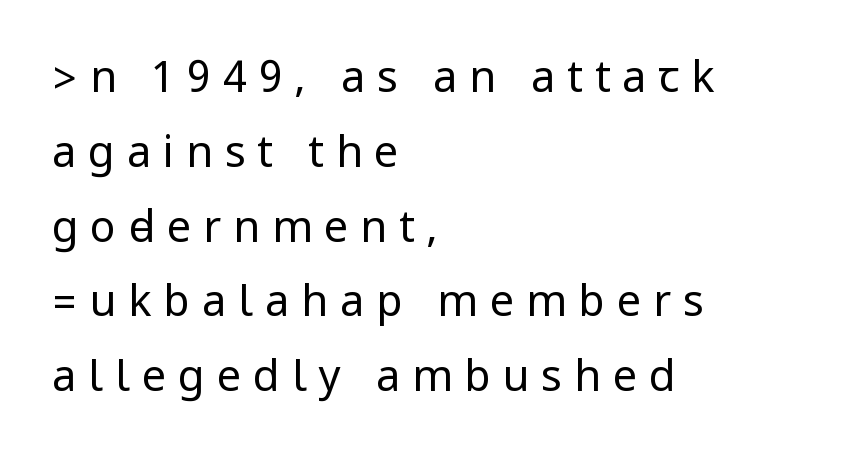
The image shows 43 px regular-weight, condensed sans-serif type, upright; set left-aligned, line spacing 1.74x, unusually wide letter spacing (+0.28 em), not underlined; low stroke contrast.
